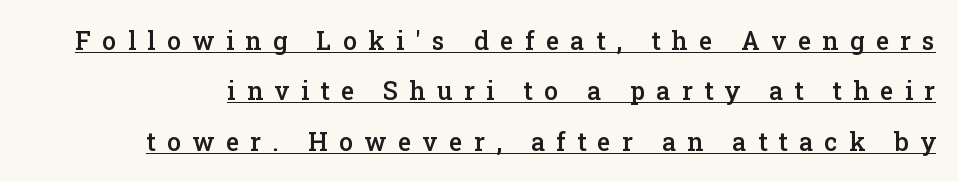
{"italic": "no", "bold": "semi", "underline": "yes", "line_spacing": "loose", "line_spacing_ratio": 2.02, "letter_spacing": "wide", "letter_spacing_em": 0.46, "glyph_px": 25}
